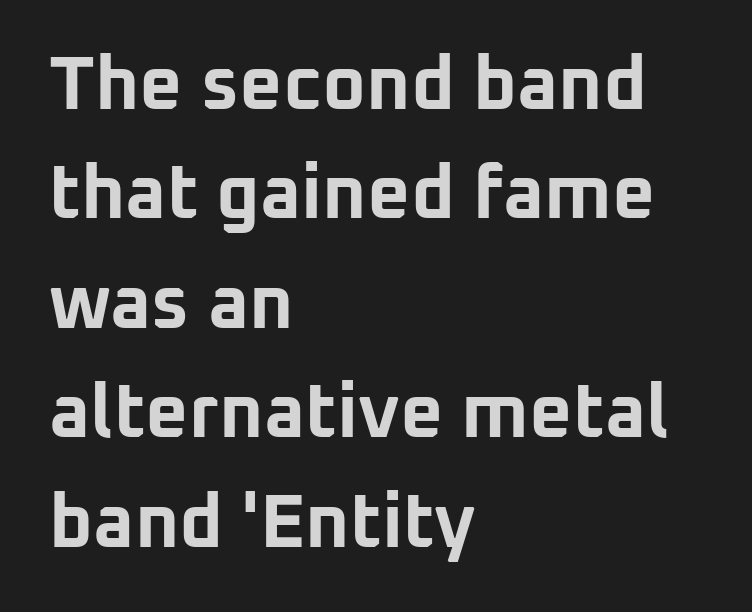
{"serif": "no", "italic": "no", "bold": "yes", "weight": "bold", "width": "normal", "stroke_contrast": "low", "x_height": "medium", "monospaced": "no", "underline": "no", "align": "left", "line_spacing": "normal", "line_spacing_ratio": 1.46, "letter_spacing": "normal", "letter_spacing_em": 0.0, "glyph_px": 75}
